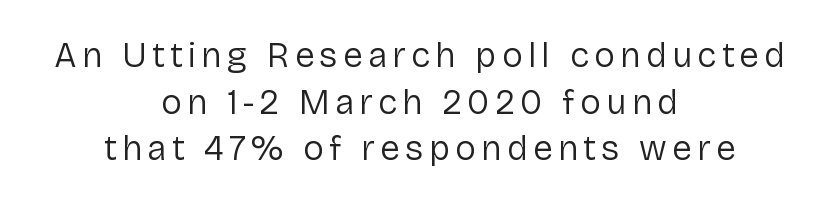
Every row of glyphs is offset so its center matches the block's center. Successive baselines arrive at the customary interval. Quick note: underline off. Grotesque or geometric, the face here clearly has no serifs.
